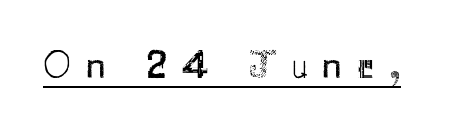
Each letter's strokes conclude bluntly, with no projecting serifs. Each letter keeps its own natural width here, so spacing adapts to shape. Vertical strokes here are truly vertical. Heft: none added — not bold.
